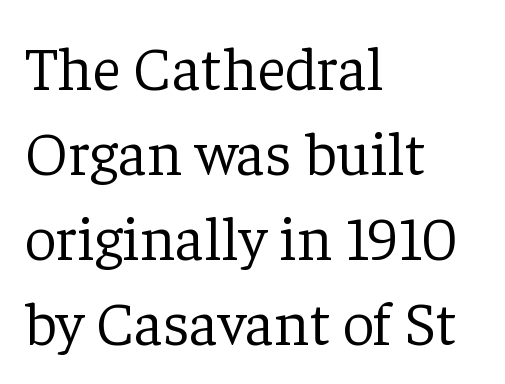
The image shows 62 px light serif type, upright; set left-aligned, normal line spacing (1.37x), normal letter spacing, not underlined; low stroke contrast and a medium x-height.
